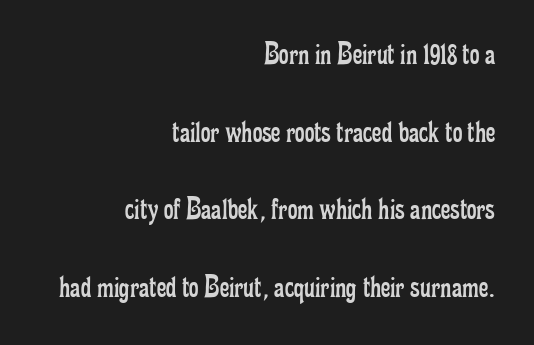
The image shows 33 px regular-weight, condensed serif type, upright; set right-aligned, loose line spacing (2.35x), normal letter spacing, not underlined; low stroke contrast and a small x-height.
